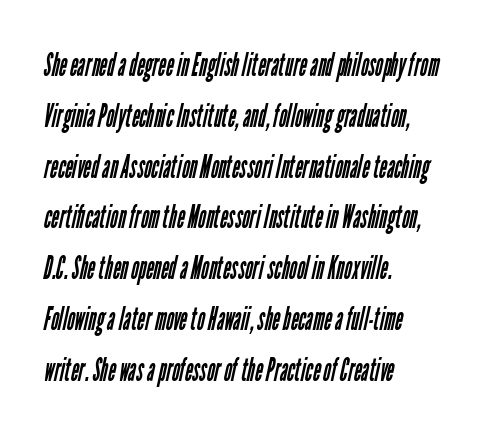
{"serif": "no", "bold": "no", "weight": "regular", "width": "condensed", "stroke_contrast": "low", "x_height": "medium", "monospaced": "no", "underline": "no", "align": "left", "line_spacing": "normal", "line_spacing_ratio": 1.54, "letter_spacing": "normal", "letter_spacing_em": 0.0, "glyph_px": 33}
